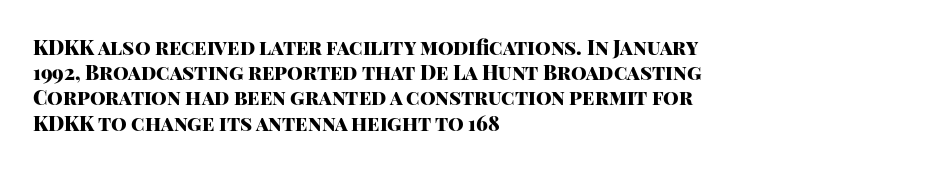
The image shows 20 px bold type, upright; set left-aligned, normal line spacing (1.26x), normal letter spacing, not underlined.
